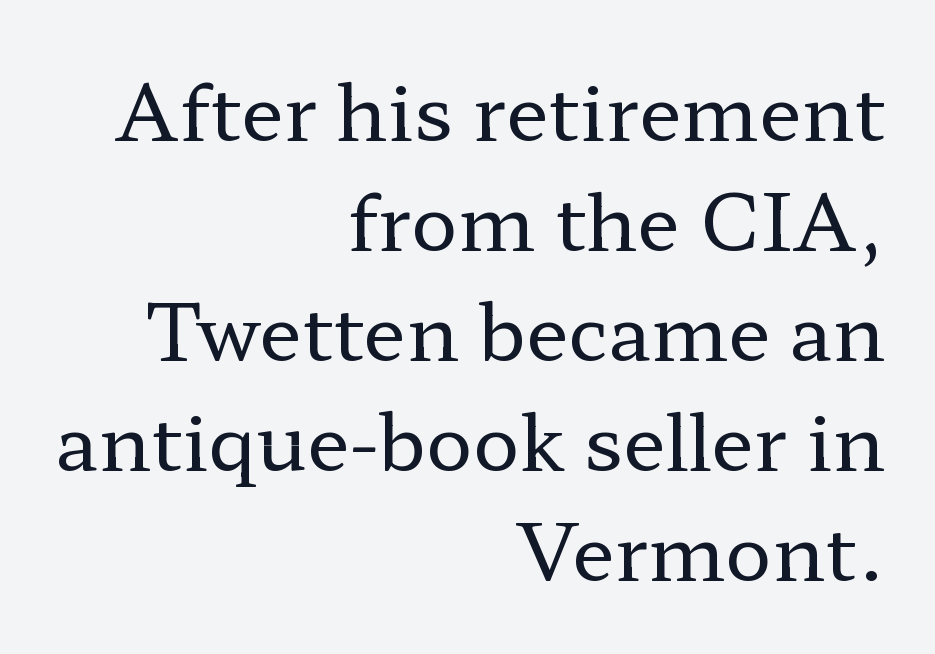
Q: Is the text bold? A: No.
Q: Is the text italic (slanted)? A: No, it is upright.
Q: Is the typeface a serif or a sans-serif typeface? A: Serif.
Q: Is the text underlined? A: No.
Q: How is the paragraph aligned? A: Right-aligned.
Q: Is the spacing between letters normal or unusually wide? A: Normal.
Q: Is the spacing between lines tight, normal or loose? A: Normal.
Q: Width (condensed, normal, or wide)? A: Wide.
Q: Stroke contrast? A: Low.
Q: x-height? A: Medium.
Q: Monospaced? A: No.
